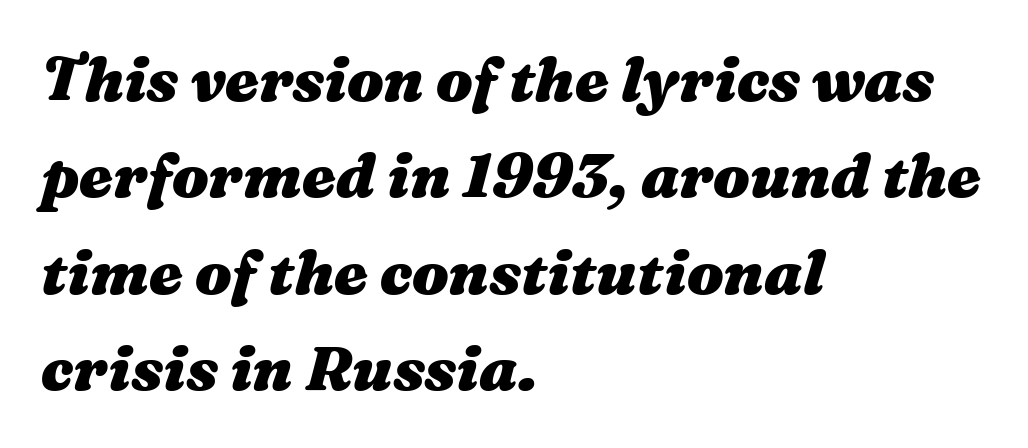
Q: Is the text bold? A: Yes.
Q: Is the text italic (slanted)? A: Yes, it leans right by about 16 degrees.
Q: Is the text underlined? A: No.
Q: How is the paragraph aligned? A: Left-aligned.
Q: Is the spacing between letters normal or unusually wide? A: Normal.
Q: Is the spacing between lines tight, normal or loose? A: Normal.
Q: Width (condensed, normal, or wide)? A: Wide.
Q: Stroke contrast? A: Medium.
Q: x-height? A: Medium.
Q: Monospaced? A: No.
